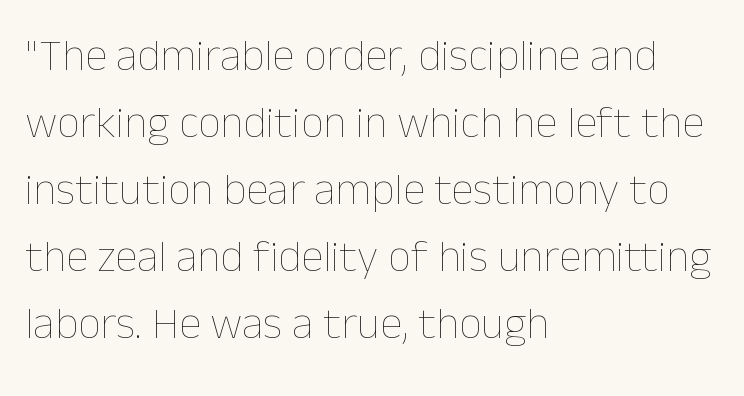
Q: Is the text bold? A: No.
Q: Is the text italic (slanted)? A: No, it is upright.
Q: Is the text underlined? A: No.
Q: How is the paragraph aligned? A: Left-aligned.
Q: Is the spacing between letters normal or unusually wide? A: Normal.
Q: Is the spacing between lines tight, normal or loose? A: Normal.
Q: Width (condensed, normal, or wide)? A: Normal.
Q: Stroke contrast? A: Low.
Q: x-height? A: Medium.
Q: Monospaced? A: No.
